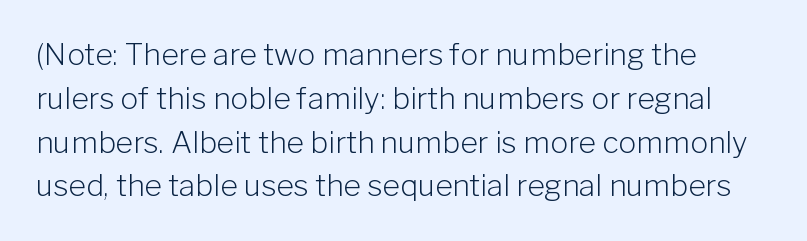
Q: Is the text bold? A: No.
Q: Is the text italic (slanted)? A: No, it is upright.
Q: Is the typeface a serif or a sans-serif typeface? A: Sans-serif.
Q: Is the text underlined? A: No.
Q: How is the paragraph aligned? A: Left-aligned.
Q: Is the spacing between letters normal or unusually wide? A: Normal.
Q: Is the spacing between lines tight, normal or loose? A: Normal.
Q: Width (condensed, normal, or wide)? A: Normal.
Q: Stroke contrast? A: Low.
Q: x-height? A: Medium.
Q: Monospaced? A: No.
